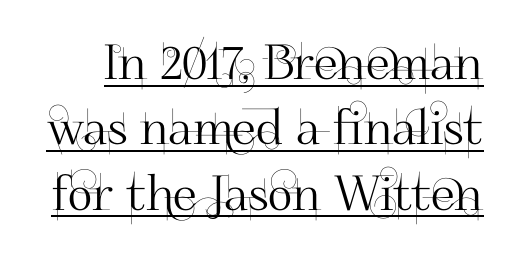
The image shows 48 px sans-serif type, upright; set normal line spacing (1.36x), normal letter spacing, underlined; high stroke contrast and a small x-height.
